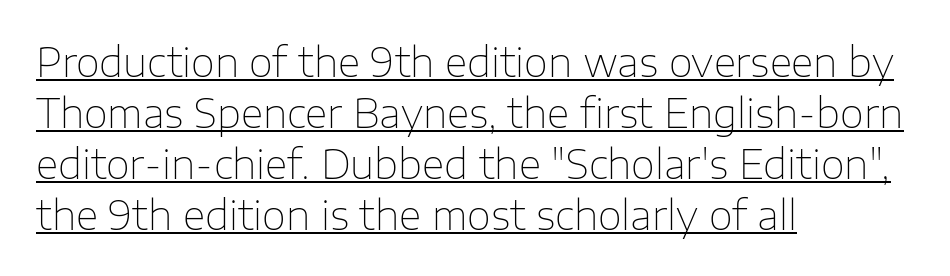
Each letter's strokes conclude bluntly, with no projecting serifs. What stands out about the letter spacing? Nothing — it is the standard amount. The lettering holds an erect, upright posture throughout. The ragged edge is on the right, which tells us the setting is flush left. The leading is moderate, giving the passage an even texture. This is underlined copy, the kind a proofreader might mark for attention.
